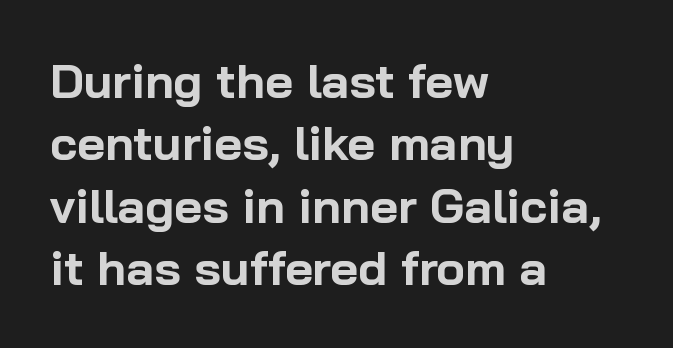
The image shows 48 px bold sans-serif type, upright; set left-aligned, normal line spacing (1.3x), normal letter spacing, not underlined; low stroke contrast and a medium x-height.
